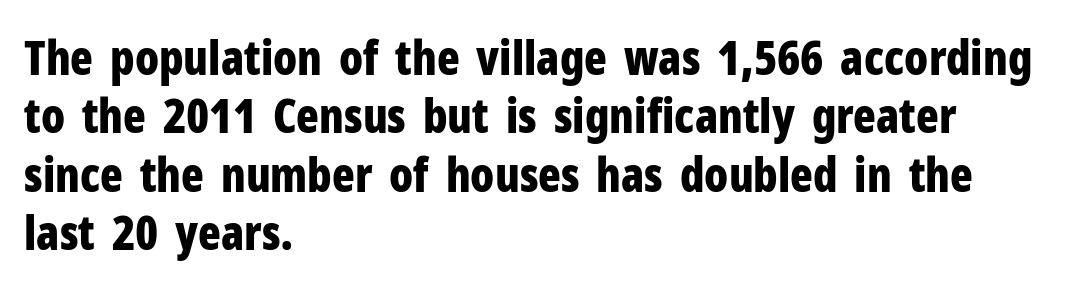
The font's upright variant was chosen for this text. In CSS terms this would be text-align: left. The glyphs have the mass of a bold cut. Font category for this specimen: sans-serif.
